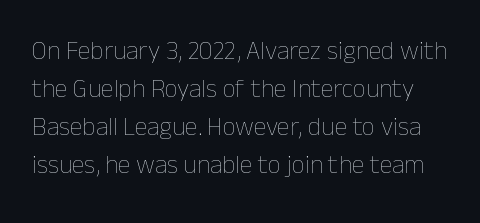
The image shows 26 px text type, upright; set normal line spacing (1.46x), normal letter spacing, not underlined.
